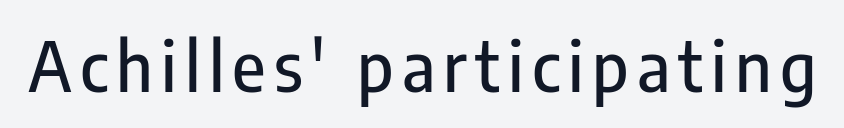
{"serif": "no", "italic": "no", "width": "condensed", "stroke_contrast": "low", "x_height": "medium", "monospaced": "no", "underline": "no", "glyph_px": 68}
